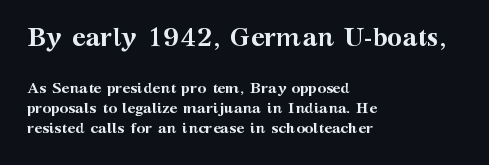
There is no visible air inserted between adjacent glyphs. Only glyphs here, with clear space below each row. The text block is weighted toward the left margin, trailing off unevenly rightward. You'd pick this weight for a headline — it's a proper bold.
